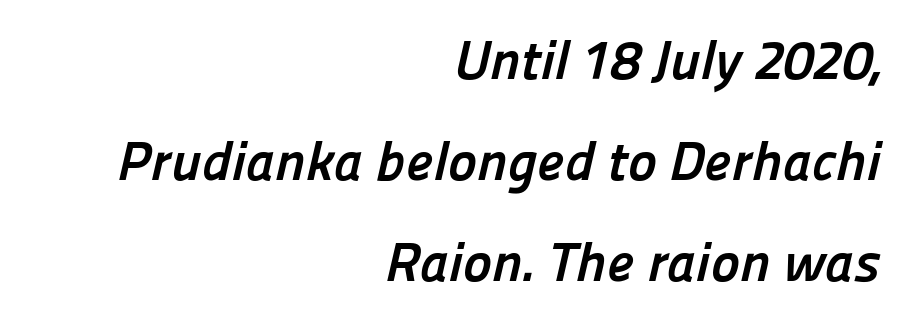
The text block is weighted toward the right margin, trailing off unevenly leftward. Quick note: underline off. Unlike a traditional serif, this face leaves its strokes unadorned. What weight is shown? A full bold with thick strokes. The gaps between neighbouring characters are ordinary and unremarkable. Varying glyph widths throughout — classic text-font behaviour.
